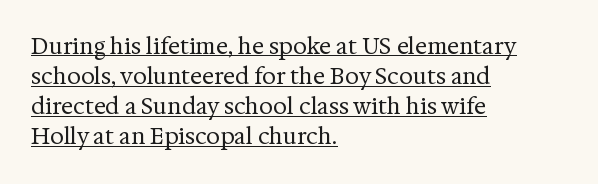
Q: Is the text bold? A: No.
Q: Is the text italic (slanted)? A: No, it is upright.
Q: Is the text underlined? A: Yes.
Q: How is the paragraph aligned? A: Left-aligned.
Q: Is the spacing between letters normal or unusually wide? A: Normal.
Q: Is the spacing between lines tight, normal or loose? A: Normal.
